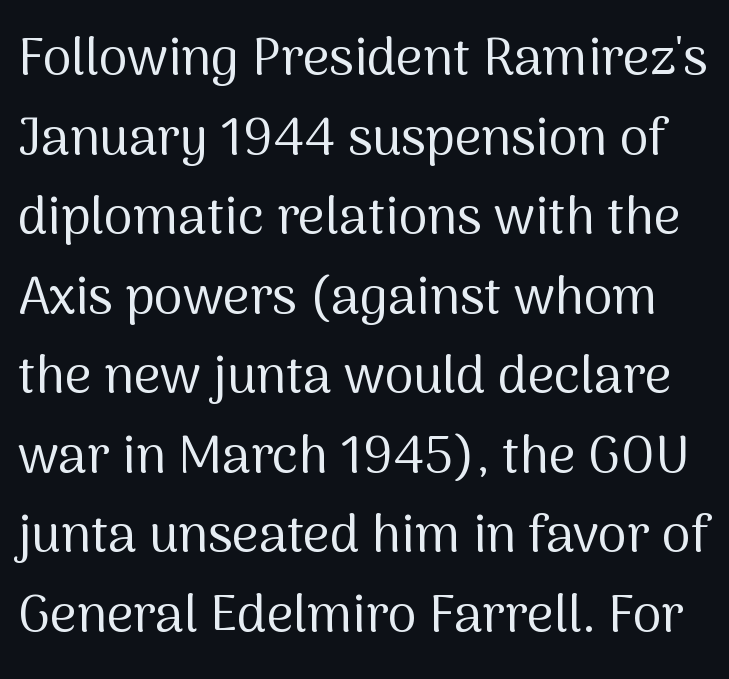
Q: Is the text bold? A: No.
Q: Is the text italic (slanted)? A: No, it is upright.
Q: Is the typeface a serif or a sans-serif typeface? A: Sans-serif.
Q: Is the text underlined? A: No.
Q: Is the spacing between letters normal or unusually wide? A: Normal.
Q: Is the spacing between lines tight, normal or loose? A: Normal.
Q: Width (condensed, normal, or wide)? A: Normal.
Q: Stroke contrast? A: Medium.
Q: x-height? A: Medium.
Q: Monospaced? A: No.
